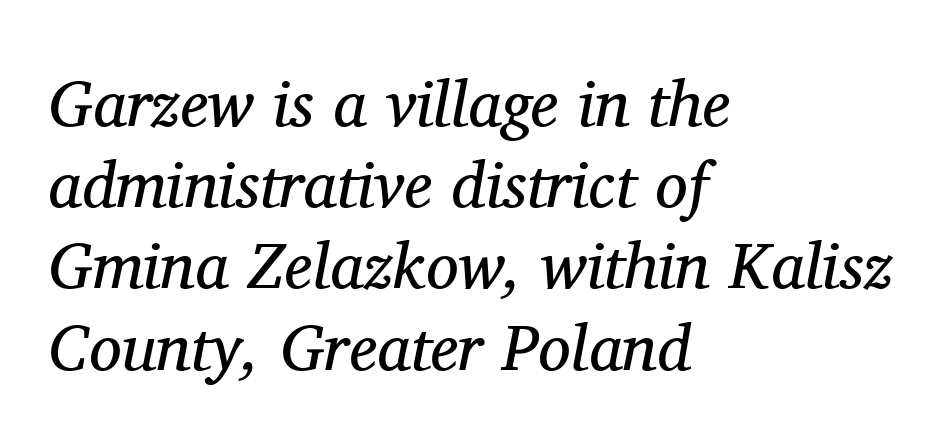
Q: Is the text bold? A: No.
Q: Is the text italic (slanted)? A: Yes, it leans right by about 11 degrees.
Q: Is the typeface a serif or a sans-serif typeface? A: Serif.
Q: Is the text underlined? A: No.
Q: How is the paragraph aligned? A: Left-aligned.
Q: Is the spacing between letters normal or unusually wide? A: Normal.
Q: Is the spacing between lines tight, normal or loose? A: Normal.
Q: Width (condensed, normal, or wide)? A: Normal.
Q: Stroke contrast? A: Medium.
Q: x-height? A: Medium.
Q: Monospaced? A: No.
